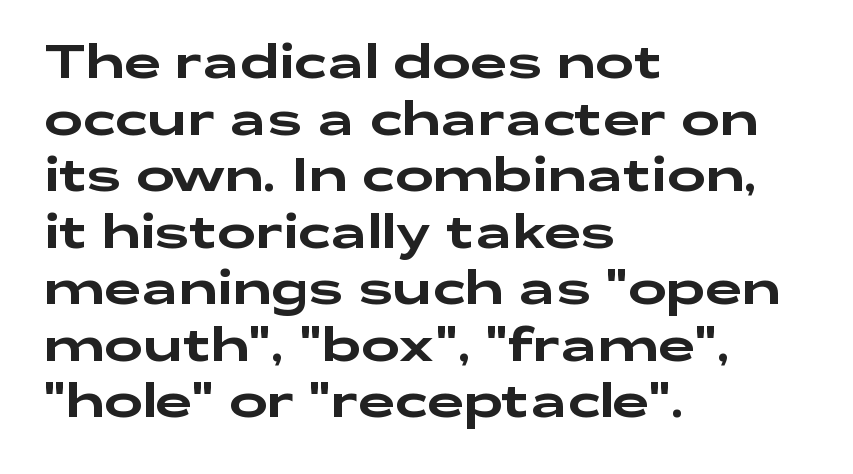
Q: Is the text italic (slanted)? A: No, it is upright.
Q: Is the typeface a serif or a sans-serif typeface? A: Sans-serif.
Q: Is the text underlined? A: No.
Q: How is the paragraph aligned? A: Left-aligned.
Q: Is the spacing between letters normal or unusually wide? A: Normal.
Q: Width (condensed, normal, or wide)? A: Wide.
Q: Stroke contrast? A: Low.
Q: x-height? A: Medium.
Q: Monospaced? A: No.
